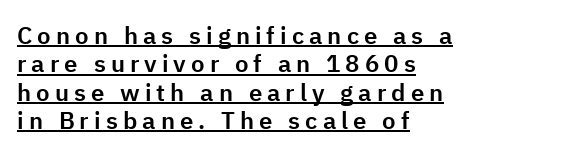
{"italic": "no", "underline": "yes", "align": "left", "line_spacing_ratio": 1.18, "letter_spacing": "wide", "letter_spacing_em": 0.21, "glyph_px": 24}
